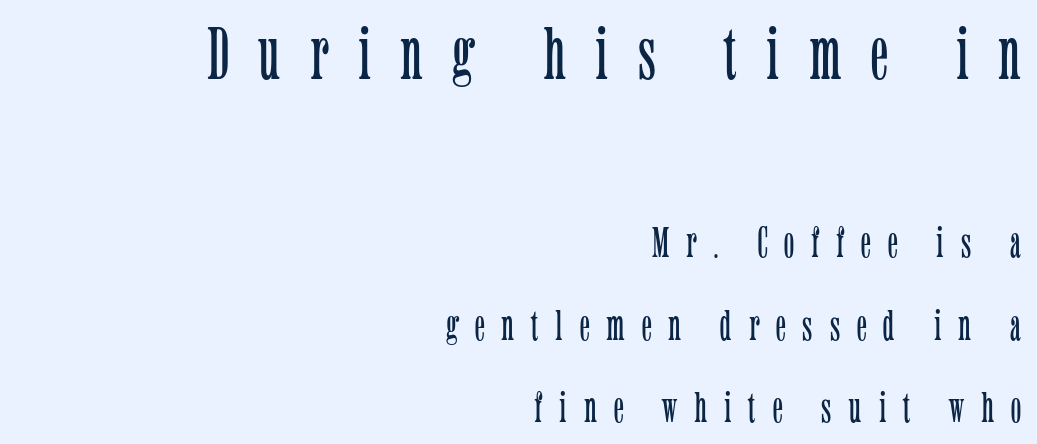
The image shows 75 px light, condensed serif type, upright; set right-aligned, loose line spacing (1.92x), unusually wide letter spacing (+0.39 em), not underlined; the first (top) block is 1.74x larger; low stroke contrast and a medium x-height.
